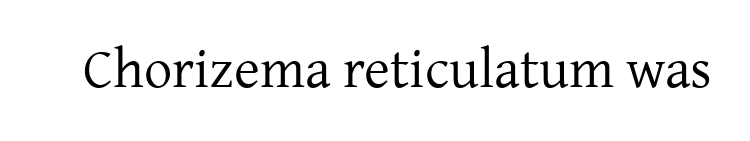
The image shows 56 px regular-weight serif type, upright; set normal letter spacing, not underlined; low stroke contrast and a medium x-height.
